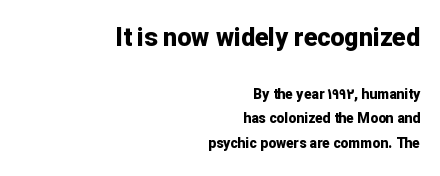
The image shows 25 px bold type, upright; set right-aligned, line spacing 1.75x, normal letter spacing, not underlined; the first (top) block is 1.79x larger.
